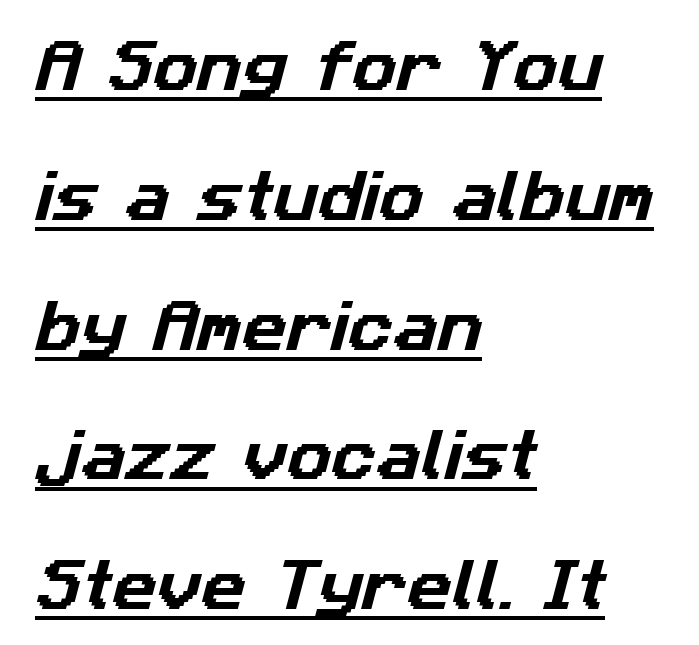
{"serif": "no", "width": "normal", "stroke_contrast": "low", "x_height": "medium", "monospaced": "no", "underline": "yes", "align": "left", "line_spacing": "loose", "line_spacing_ratio": 2.36, "letter_spacing": "normal", "letter_spacing_em": 0.0, "glyph_px": 55}
